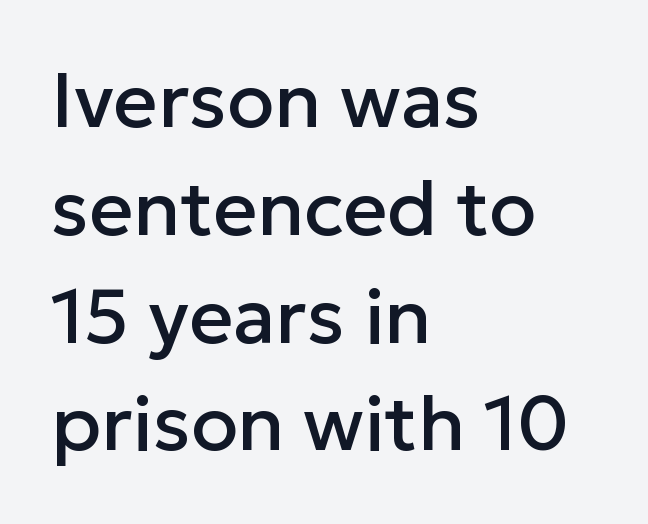
The space between consecutive lines is moderate. The passage shown is not underscored anywhere. The face used here is a sans, in the tradition of grotesques and geometrics. Observe the ordinary spacing: letters are neighbours, not strangers. The lettering stays uniformly vertical, giving the passage a roman look.
